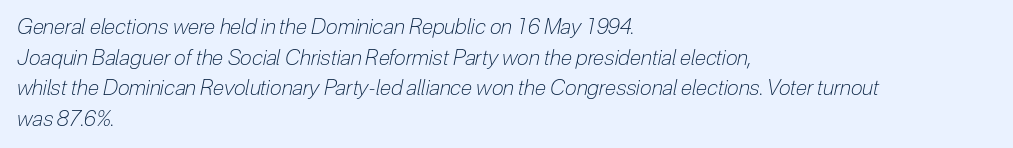
The letters sit at their default tracking, neither squeezed nor spread. All the whitespace from short lines collects on the right. The strokes are not fattened; the text isn't bold. Descender tails drop into unmarked territory. Compared with typical paragraphs, the rows here are spaced about the same. The whole block is typeset with a tilt.
